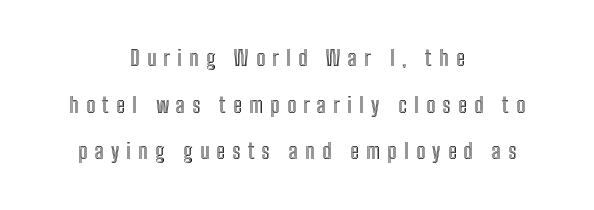
Quick note: interline space is abundant. If you drew a line through each stem, it would be perfectly vertical. Letter spacing: wide. Honestly, there is no underline to notice here at all.
